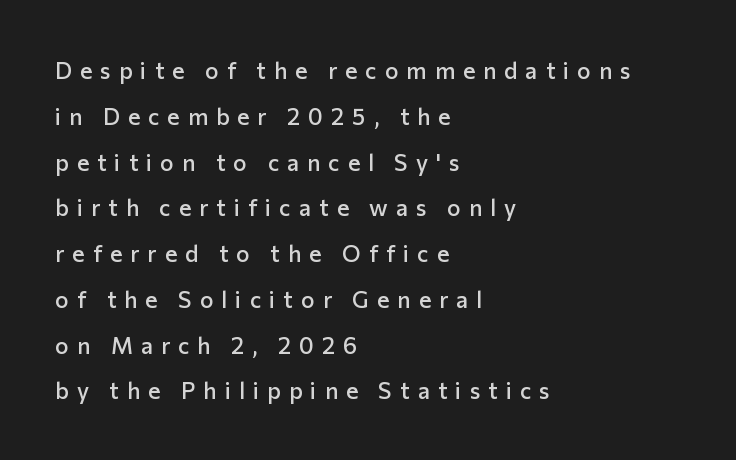
Is there much room between lines? Yes — plenty of vertical air separates them. Characters follow at a spacing far wider than the type designer built in. Rendered with straight, roman letterforms. Beneath every word, the page is bare. Reading down the block, your eye returns to a fixed left position each line. Every letter is mildly thick-stroked: semibold rather than bold.
